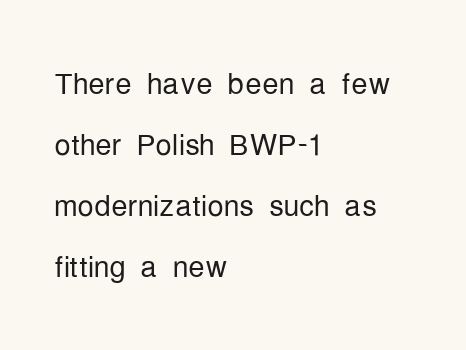
The image shows 41 px light, condensed sans-serif type, upright; set left-aligned, normal line spacing (1.49x), normal letter spacing, not underlined; low stroke contrast and a medium x-height.
